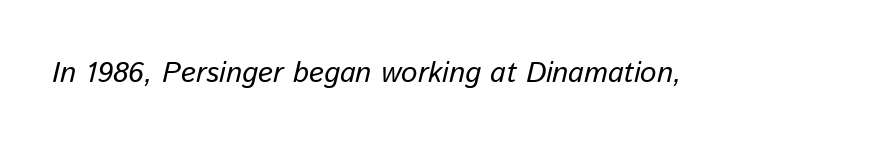
{"italic": "yes", "lean": "right", "slant_degrees": 13, "bold": "no", "weight": "regular", "width": "normal", "stroke_contrast": "low", "x_height": "medium", "monospaced": "no", "underline": "no", "letter_spacing": "normal", "letter_spacing_em": 0.0, "glyph_px": 29}
